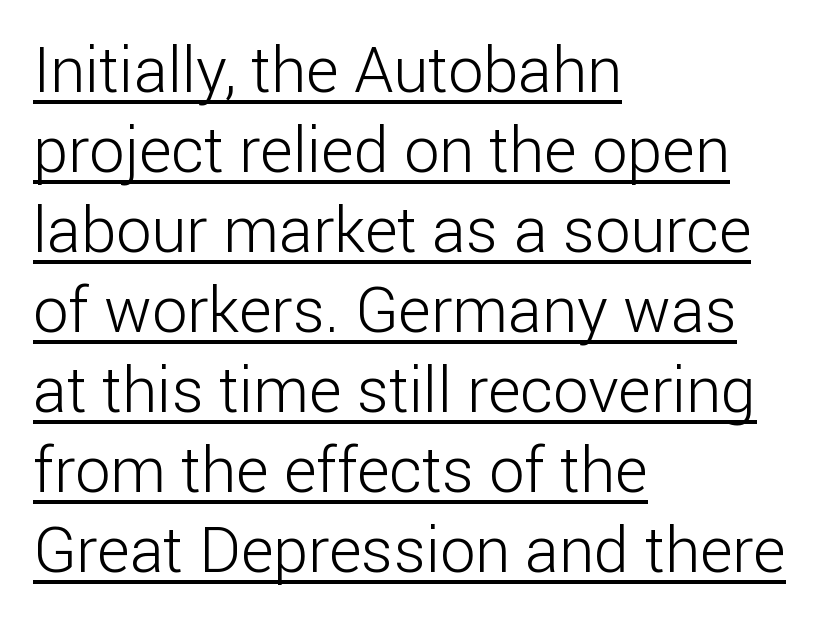
Q: Is the text bold? A: No.
Q: Is the text italic (slanted)? A: No, it is upright.
Q: Is the typeface a serif or a sans-serif typeface? A: Sans-serif.
Q: Is the text underlined? A: Yes.
Q: How is the paragraph aligned? A: Left-aligned.
Q: Is the spacing between letters normal or unusually wide? A: Normal.
Q: Is the spacing between lines tight, normal or loose? A: Normal.
Q: Width (condensed, normal, or wide)? A: Normal.
Q: Stroke contrast? A: Low.
Q: x-height? A: Medium.
Q: Monospaced? A: No.
